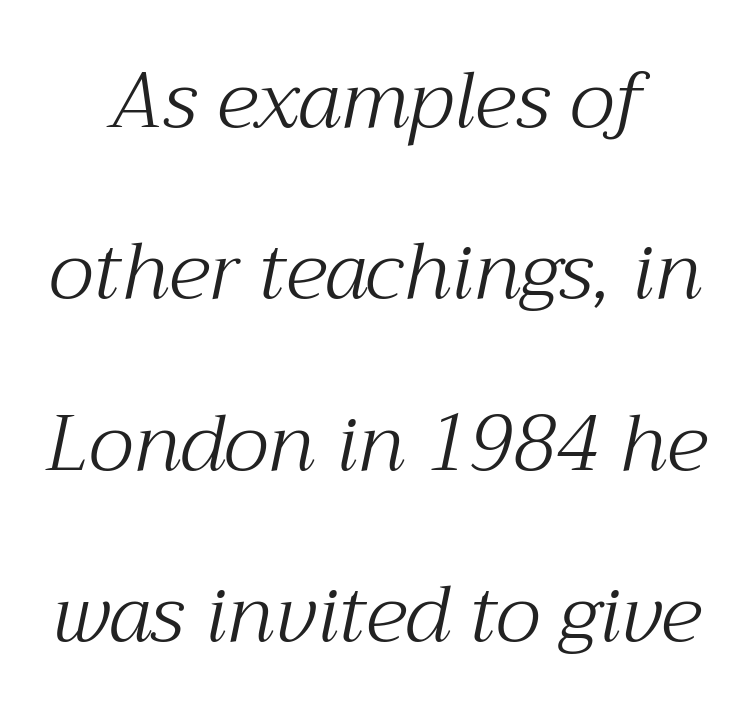
{"serif": "yes", "italic": "yes", "lean": "right", "slant_degrees": 12, "bold": "no", "weight": "light", "width": "normal", "stroke_contrast": "medium", "x_height": "medium", "monospaced": "no", "underline": "no", "line_spacing": "loose", "line_spacing_ratio": 2.17, "letter_spacing": "normal", "letter_spacing_em": 0.0, "glyph_px": 79}
